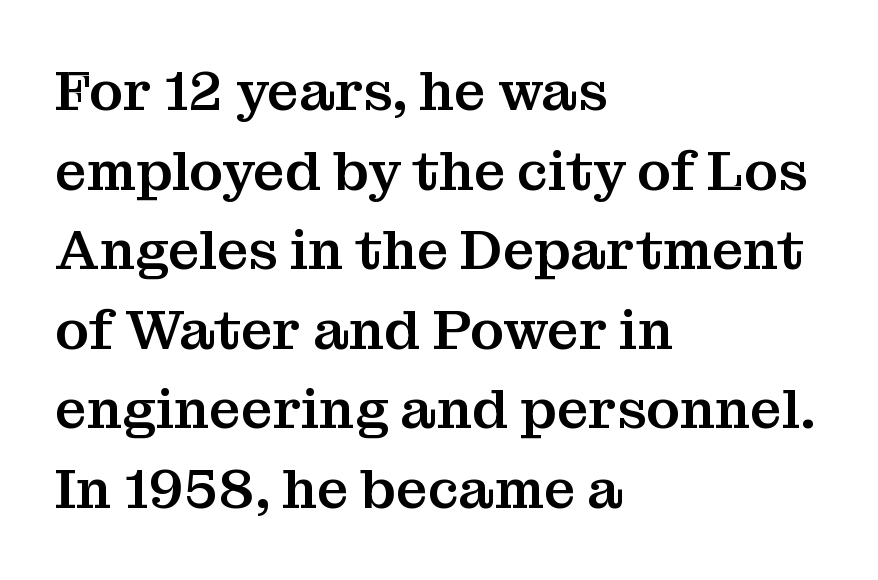
{"serif": "yes", "italic": "no", "width": "normal", "stroke_contrast": "medium", "x_height": "medium", "monospaced": "no", "underline": "no", "align": "left", "line_spacing": "normal", "line_spacing_ratio": 1.42, "letter_spacing": "normal", "letter_spacing_em": 0.0, "glyph_px": 56}
